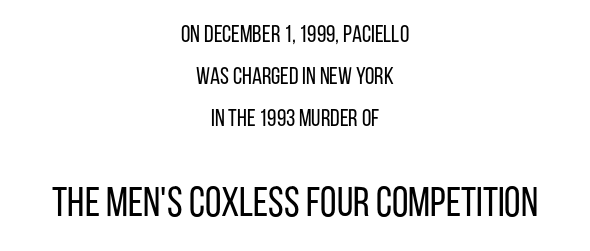
Q: Is the text bold? A: No.
Q: Is the text italic (slanted)? A: No, it is upright.
Q: Is the typeface a serif or a sans-serif typeface? A: Sans-serif.
Q: Is the text underlined? A: No.
Q: How is the paragraph aligned? A: Centered.
Q: Is the spacing between letters normal or unusually wide? A: Normal.
Q: Which block of text is set in a larger size, the first (top) or the second (bottom)? A: The second (bottom) one.
Q: Width (condensed, normal, or wide)? A: Condensed.
Q: Stroke contrast? A: Low.
Q: x-height? A: Large.
Q: Monospaced? A: No.
